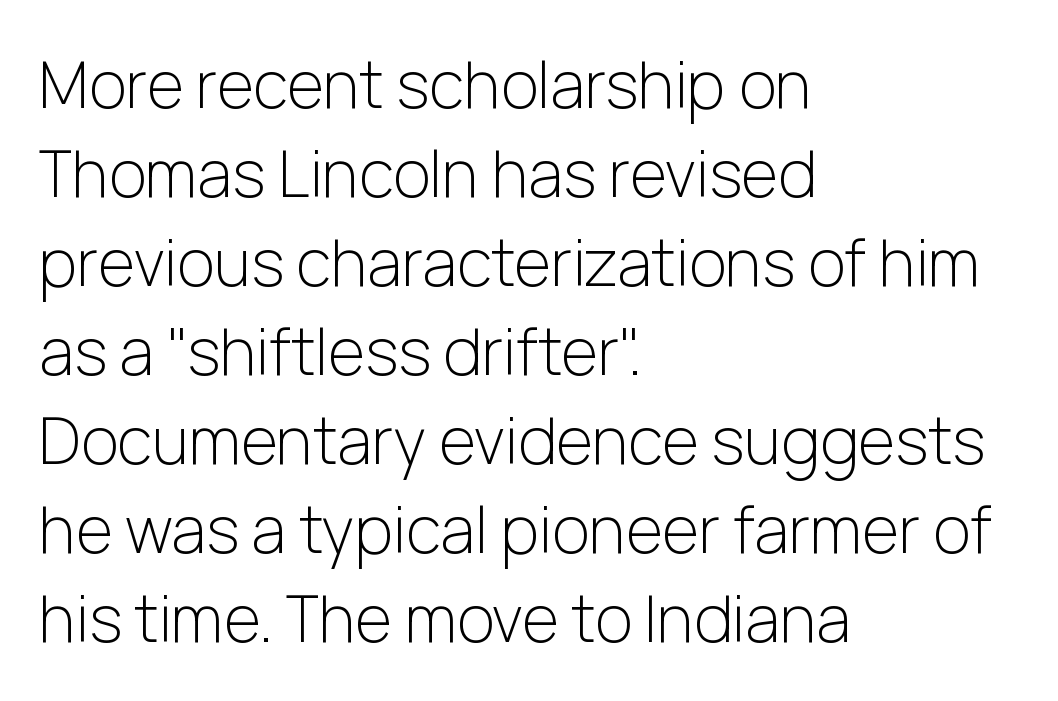
The letters carry no serifs — their stems end cleanly without finishing strokes. The strip under each line holds only bare page. Visually the block forms a straight wall on the left and a jagged coastline on the right. Heft: none added — not bold.
